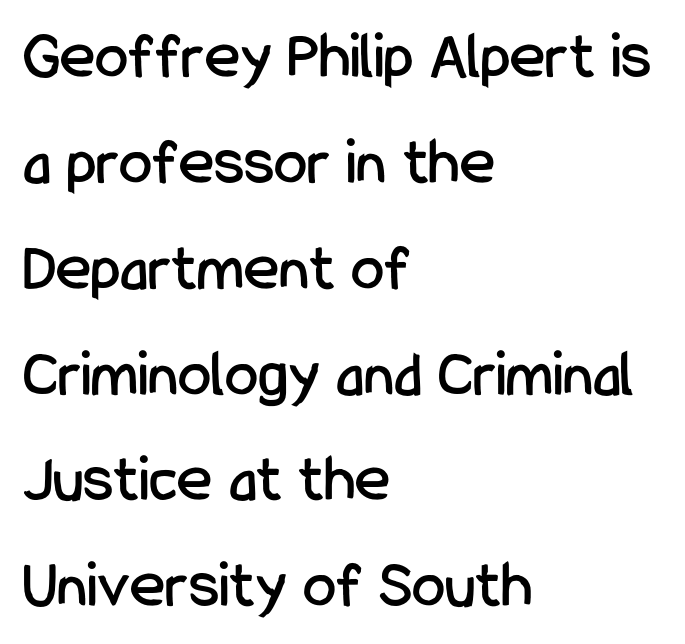
{"serif": "no", "italic": "no", "width": "condensed", "stroke_contrast": "low", "x_height": "medium", "monospaced": "no", "underline": "no", "align": "left", "line_spacing": "normal", "line_spacing_ratio": 1.58, "letter_spacing": "normal", "letter_spacing_em": 0.0, "glyph_px": 67}
